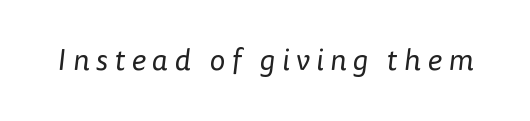
The image shows 30 px regular-weight sans-serif type; set unusually wide letter spacing (+0.22 em), not underlined; low stroke contrast and a medium x-height.
